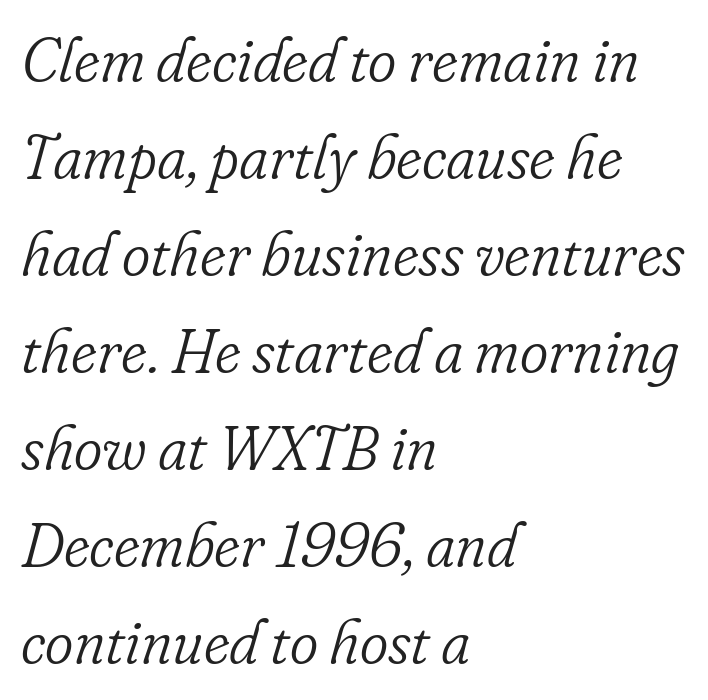
The image shows 61 px light serif type, italic (leaning right); set left-aligned, normal line spacing (1.59x), normal letter spacing, not underlined; low stroke contrast and a small x-height.
